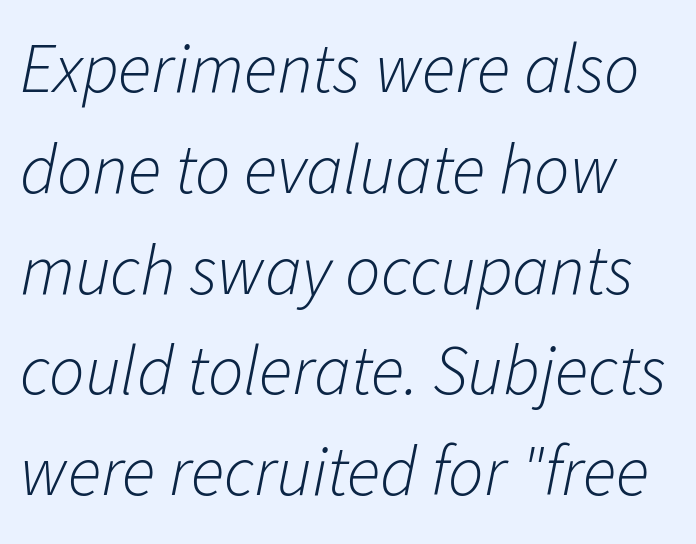
Q: Is the text bold? A: No.
Q: Is the text italic (slanted)? A: Yes, it leans right by about 11 degrees.
Q: Is the text underlined? A: No.
Q: Is the spacing between letters normal or unusually wide? A: Normal.
Q: Is the spacing between lines tight, normal or loose? A: Normal.
Q: Width (condensed, normal, or wide)? A: Normal.
Q: Stroke contrast? A: Low.
Q: x-height? A: Medium.
Q: Monospaced? A: No.
